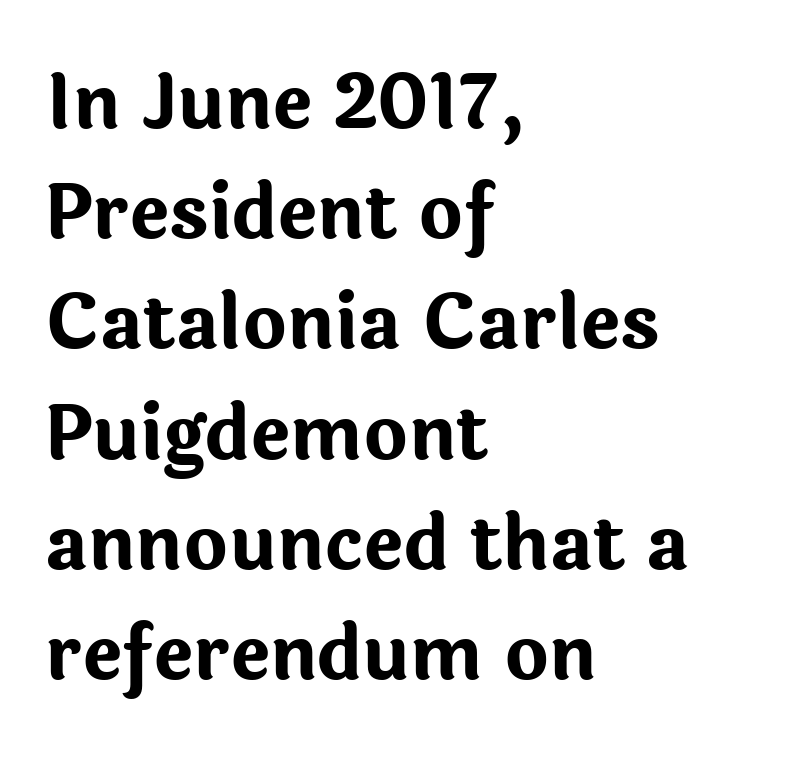
{"serif": "no", "italic": "no", "bold": "yes", "weight": "bold", "width": "normal", "stroke_contrast": "low", "x_height": "medium", "monospaced": "no", "underline": "no", "align": "left", "line_spacing": "normal", "line_spacing_ratio": 1.47, "letter_spacing": "normal", "letter_spacing_em": 0.0, "glyph_px": 75}
